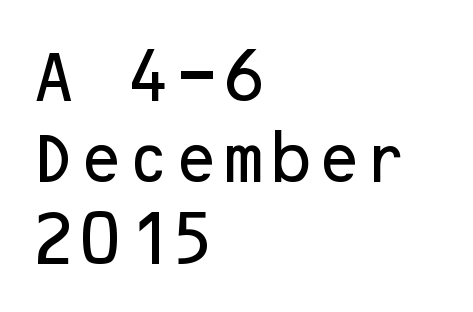
The image shows 55 px sans-serif type, upright; set left-aligned, normal line spacing (1.48x), normal letter spacing, not underlined; low stroke contrast and a medium x-height.
